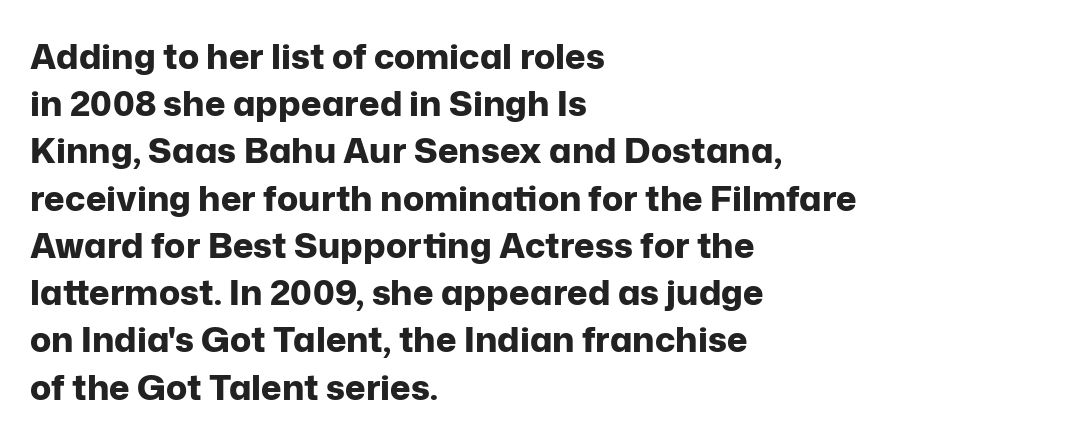
Q: Is the text bold? A: Yes.
Q: Is the text italic (slanted)? A: No, it is upright.
Q: Is the typeface a serif or a sans-serif typeface? A: Sans-serif.
Q: Is the text underlined? A: No.
Q: How is the paragraph aligned? A: Left-aligned.
Q: Is the spacing between letters normal or unusually wide? A: Normal.
Q: Is the spacing between lines tight, normal or loose? A: Normal.
Q: Width (condensed, normal, or wide)? A: Normal.
Q: Stroke contrast? A: Low.
Q: x-height? A: Medium.
Q: Monospaced? A: No.
